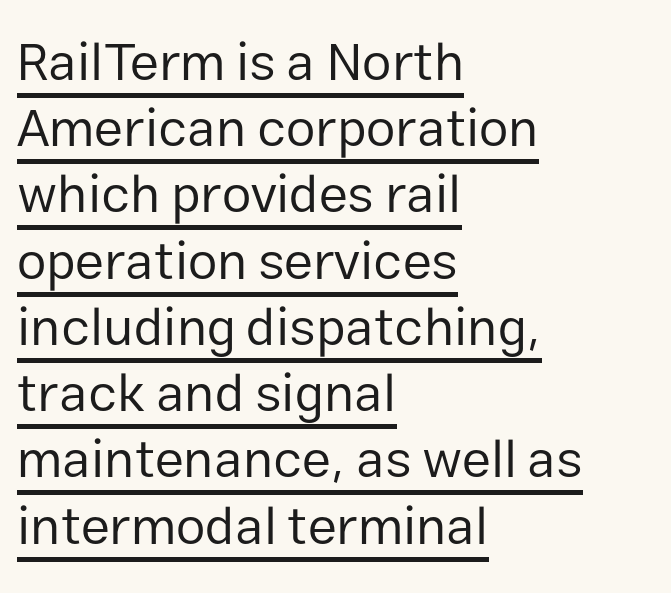
{"serif": "no", "italic": "no", "bold": "no", "weight": "regular", "width": "normal", "stroke_contrast": "low", "x_height": "medium", "monospaced": "no", "underline": "yes", "align": "left", "line_spacing": "normal", "line_spacing_ratio": 1.25, "letter_spacing": "normal", "letter_spacing_em": 0.0, "glyph_px": 53}
